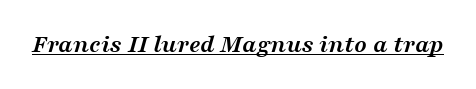
{"italic": "yes", "lean": "right", "slant_degrees": 16, "bold": "yes", "underline": "yes", "letter_spacing": "normal", "letter_spacing_em": 0.0, "glyph_px": 26}
